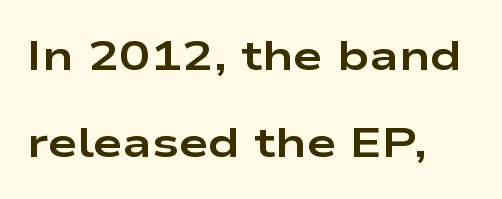
The image shows 42 px bold, wide sans-serif type, upright; set left-aligned, loose line spacing (2.06x), normal letter spacing, not underlined; low stroke contrast and a medium x-height.
